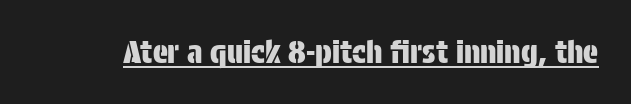
The image shows 31 px condensed sans-serif type, upright; set normal letter spacing, underlined; low stroke contrast and a large x-height.
